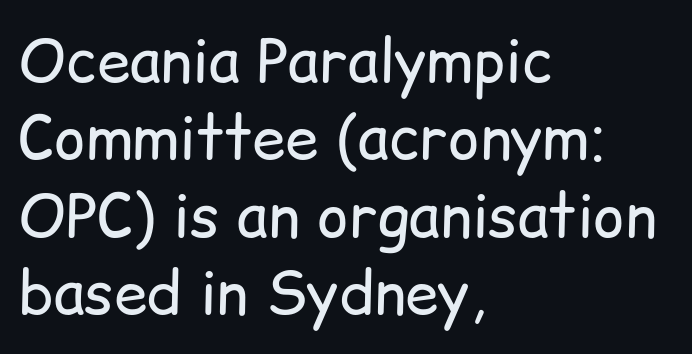
The rows are spaced the way most documents space them. The foot of each line stays bare and open. Where is the straight margin? On the left. Posture: vertical. No extra ink here — the face is not bold. The rendering uses natural spacing where letterforms have individual widths.
